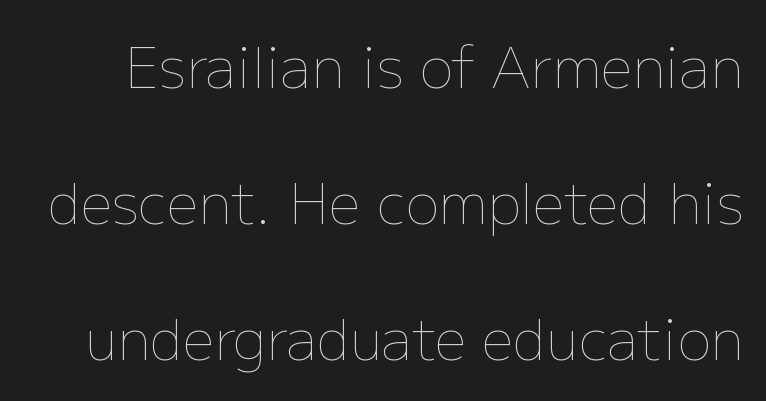
No word sits above an underline. Caption: standard tracking, unaltered. A typesetter would mark this as roman, not italic. Line spacing here is loose. The rendering uses natural spacing where letterforms have individual widths.
